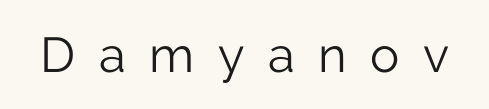
Weight class: somewhere from thin through regular. Posture: vertical. Classification — sans serif. The letters advance in unequal steps, a hallmark of proportional type. Between one letter and the next there's a generous, obvious gap. Glance below the letters and you will spot only blank space.
